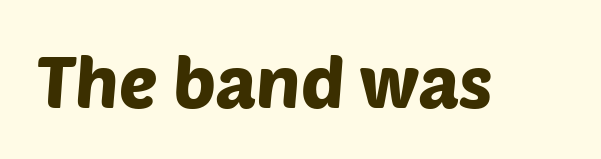
The image shows 72 px sans-serif type; set normal letter spacing, not underlined; low stroke contrast and a large x-height.
